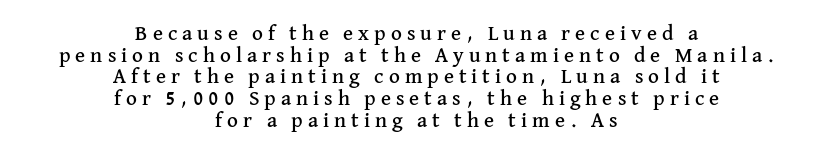
Q: Is the text italic (slanted)? A: No, it is upright.
Q: Is the text underlined? A: No.
Q: How is the paragraph aligned? A: Centered.
Q: Is the spacing between letters normal or unusually wide? A: Unusually wide.
Q: Is the spacing between lines tight, normal or loose? A: Tight.
